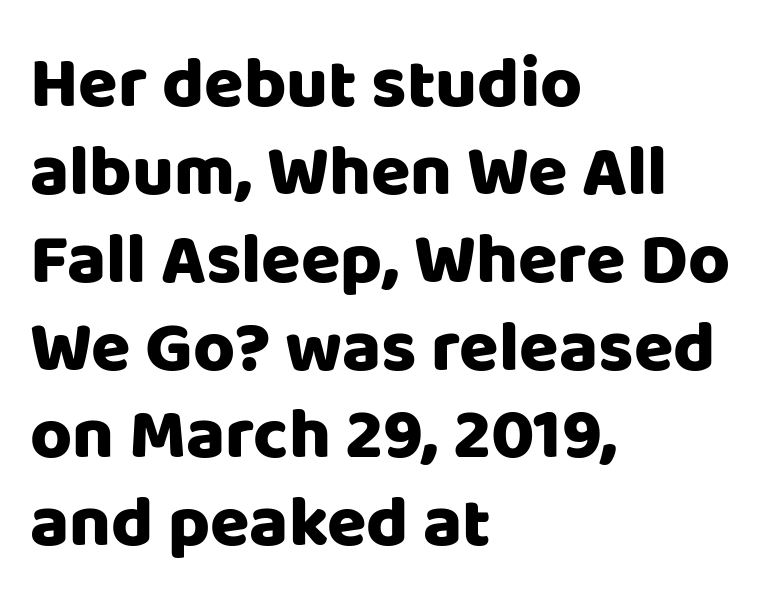
The image shows 72 px sans-serif type, upright; set left-aligned, line spacing 1.22x, normal letter spacing, not underlined; low stroke contrast and a large x-height.
